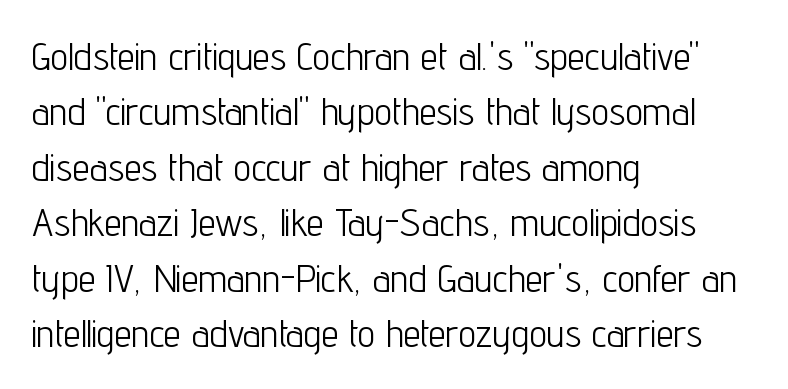
The image shows 39 px light, condensed sans-serif type, upright; set left-aligned, normal line spacing (1.42x), normal letter spacing, not underlined; low stroke contrast and a medium x-height.
